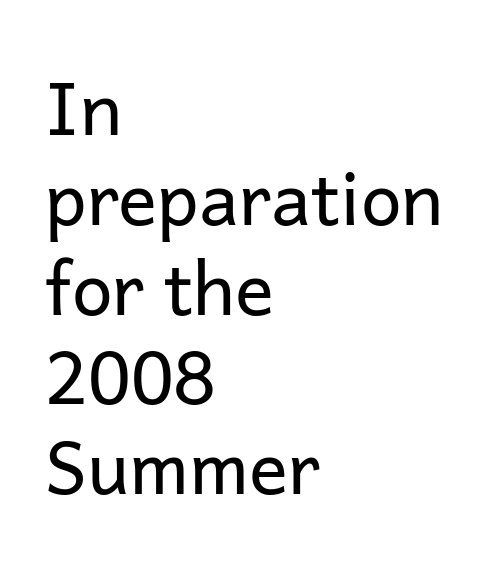
The image shows 73 px regular-weight sans-serif type, upright; set left-aligned, line spacing 1.23x, normal letter spacing, not underlined; low stroke contrast and a medium x-height.
